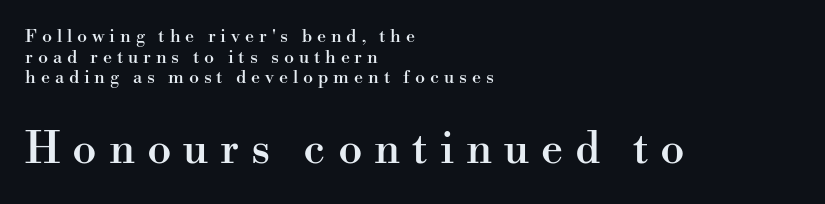
The image shows 44 px serif type, upright; set left-aligned, tight line spacing (1.15x), unusually wide letter spacing (+0.27 em), not underlined; the second (bottom) block is 2.44x larger; high stroke contrast and a small x-height.
